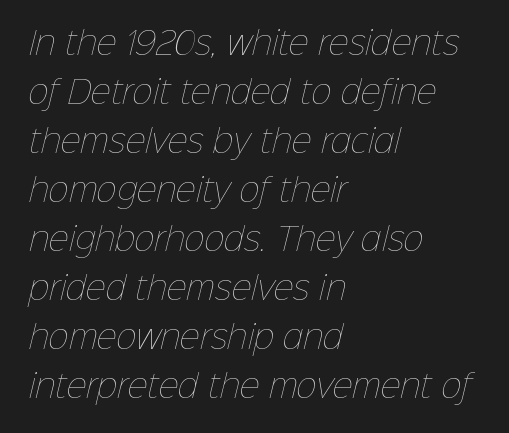
Unbolded letterforms with no extra heft. Regarding leading, the lines here are spaced in the standard way. Alignment: flush left. You could not count columns in this text — the font is proportionally spaced. Nobody touched the tracking dial on this one.
